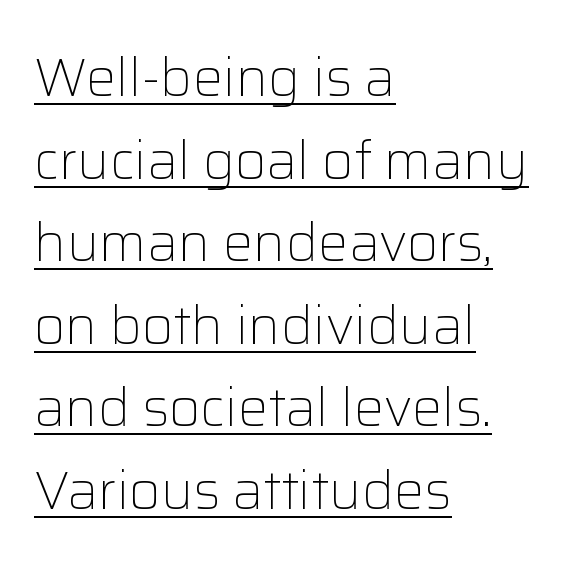
{"serif": "no", "italic": "no", "bold": "no", "weight": "light", "width": "normal", "stroke_contrast": "low", "x_height": "medium", "monospaced": "no", "underline": "yes", "align": "left", "line_spacing": "normal", "line_spacing_ratio": 1.53, "letter_spacing": "normal", "letter_spacing_em": 0.0, "glyph_px": 54}
